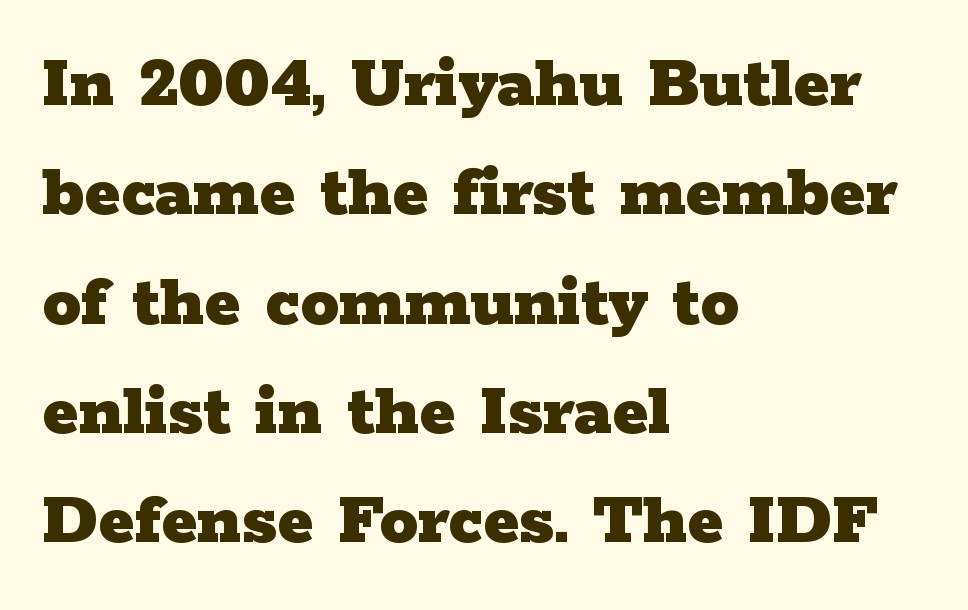
{"serif": "yes", "italic": "no", "bold": "yes", "weight": "heavy", "width": "wide", "stroke_contrast": "low", "x_height": "medium", "monospaced": "no", "underline": "no", "align": "left", "line_spacing": "normal", "line_spacing_ratio": 1.42, "letter_spacing": "normal", "letter_spacing_em": 0.0, "glyph_px": 77}
